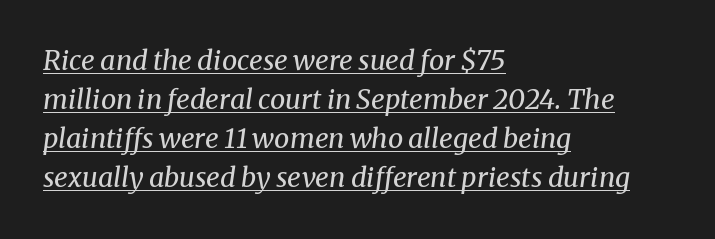
Q: Is the text bold? A: No.
Q: Is the text italic (slanted)? A: Yes, it leans right by about 8 degrees.
Q: Is the text underlined? A: Yes.
Q: How is the paragraph aligned? A: Left-aligned.
Q: Is the spacing between letters normal or unusually wide? A: Normal.
Q: Is the spacing between lines tight, normal or loose? A: Normal.
